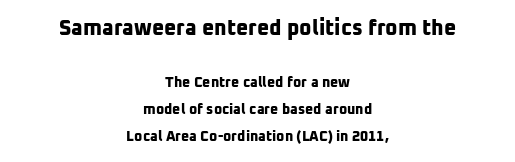
The image shows 21 px bold type; set centered, loose line spacing (1.92x), normal letter spacing, not underlined; the first (top) block is 1.5x larger.
